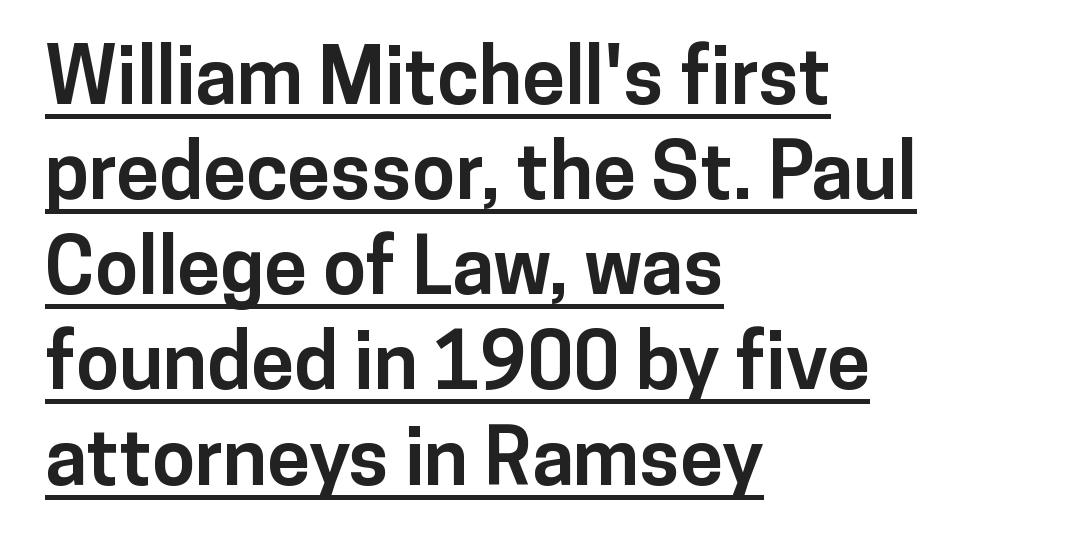
Q: Is the text bold? A: Yes.
Q: Is the text italic (slanted)? A: No, it is upright.
Q: Is the typeface a serif or a sans-serif typeface? A: Sans-serif.
Q: Is the text underlined? A: Yes.
Q: How is the paragraph aligned? A: Left-aligned.
Q: Is the spacing between letters normal or unusually wide? A: Normal.
Q: Width (condensed, normal, or wide)? A: Normal.
Q: Stroke contrast? A: Low.
Q: x-height? A: Medium.
Q: Monospaced? A: No.
